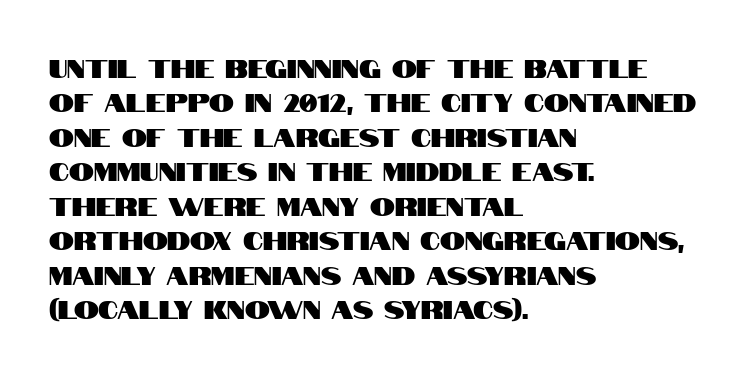
Style check: upright. All the whitespace from short lines collects on the right. Rule under the text: the space is simply empty. Leading matches the norm, producing a regular column.
